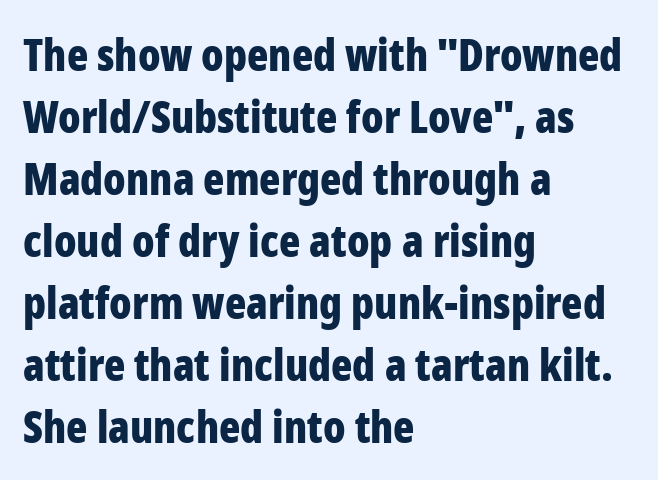
Q: Is the text bold? A: Yes.
Q: Is the text italic (slanted)? A: No, it is upright.
Q: Is the typeface a serif or a sans-serif typeface? A: Sans-serif.
Q: Is the text underlined? A: No.
Q: How is the paragraph aligned? A: Left-aligned.
Q: Is the spacing between letters normal or unusually wide? A: Normal.
Q: Is the spacing between lines tight, normal or loose? A: Normal.
Q: Width (condensed, normal, or wide)? A: Condensed.
Q: Stroke contrast? A: Low.
Q: x-height? A: Medium.
Q: Monospaced? A: No.
